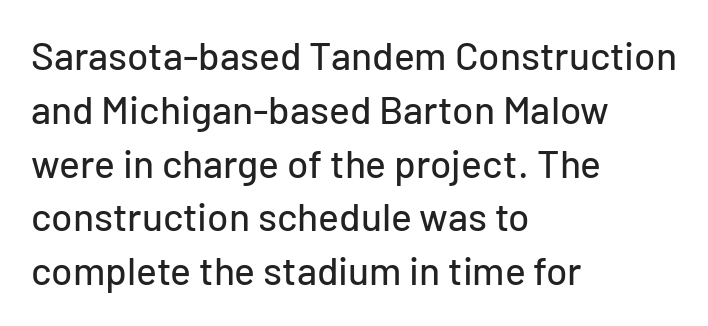
{"serif": "no", "italic": "no", "width": "normal", "stroke_contrast": "low", "x_height": "medium", "monospaced": "no", "underline": "no", "align": "left", "line_spacing": "normal", "line_spacing_ratio": 1.38, "letter_spacing": "normal", "letter_spacing_em": 0.0, "glyph_px": 39}
